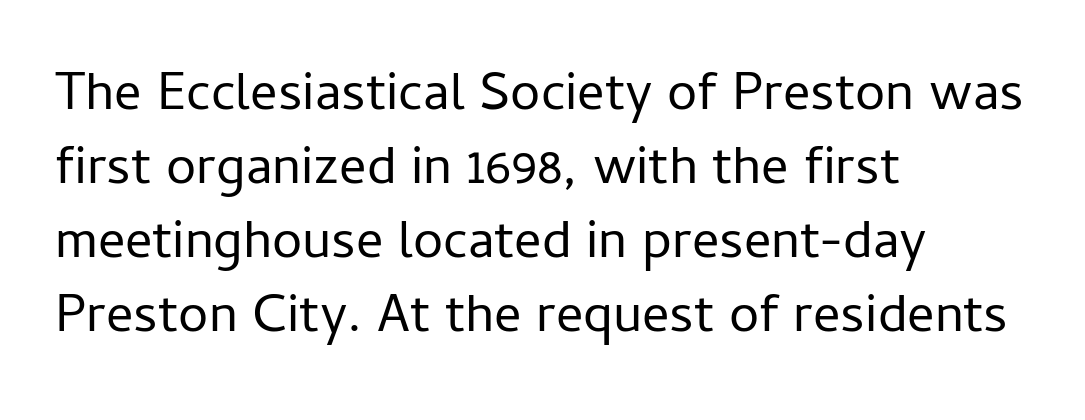
Grotesque or geometric, the face here clearly has no serifs. Vertically, the passage feels balanced, rows spaced as you'd expect. The lettering stays uniformly vertical, giving the passage a roman look. A typesetter would call this proportional, since set widths differ per character. Short note: letters normally spaced.
